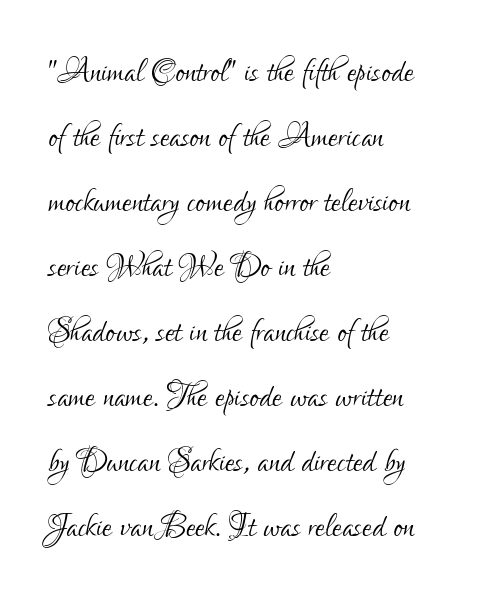
{"serif": "no", "bold": "no", "weight": "light", "width": "condensed", "stroke_contrast": "low", "x_height": "small", "monospaced": "no", "underline": "no", "align": "left", "line_spacing": "normal", "line_spacing_ratio": 1.51, "letter_spacing": "normal", "letter_spacing_em": 0.0, "glyph_px": 43}
